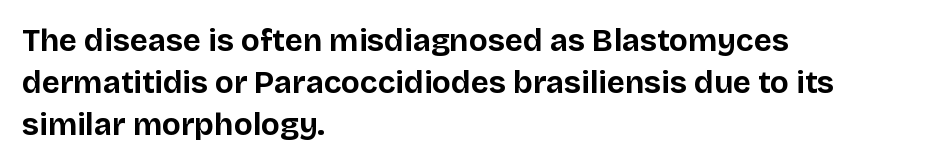
The image shows 31 px bold sans-serif type, upright; set left-aligned, normal line spacing (1.36x), normal letter spacing, not underlined; low stroke contrast and a large x-height.
